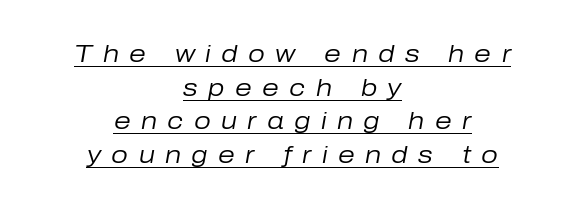
{"italic": "yes", "lean": "right", "slant_degrees": 10, "bold": "no", "underline": "yes", "align": "center", "line_spacing": "normal", "line_spacing_ratio": 1.4, "letter_spacing": "wide", "letter_spacing_em": 0.43, "glyph_px": 24}
